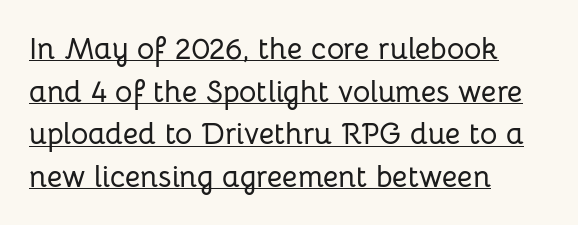
Here the designer chose a conventional face with non-uniform glyph widths. You can tell it's not italic because the verticals are truly vertical. No extra tracking has been applied to these lines. Emphasis is given by a line drawn under the lettering. Line spacing here is normal.
